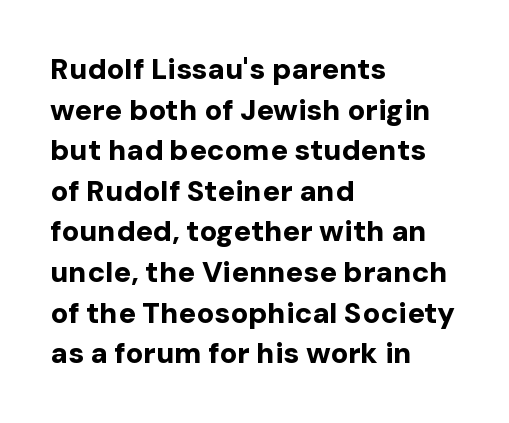
The image shows 29 px bold sans-serif type, upright; set left-aligned, normal line spacing (1.4x), normal letter spacing, not underlined; low stroke contrast and a medium x-height.
